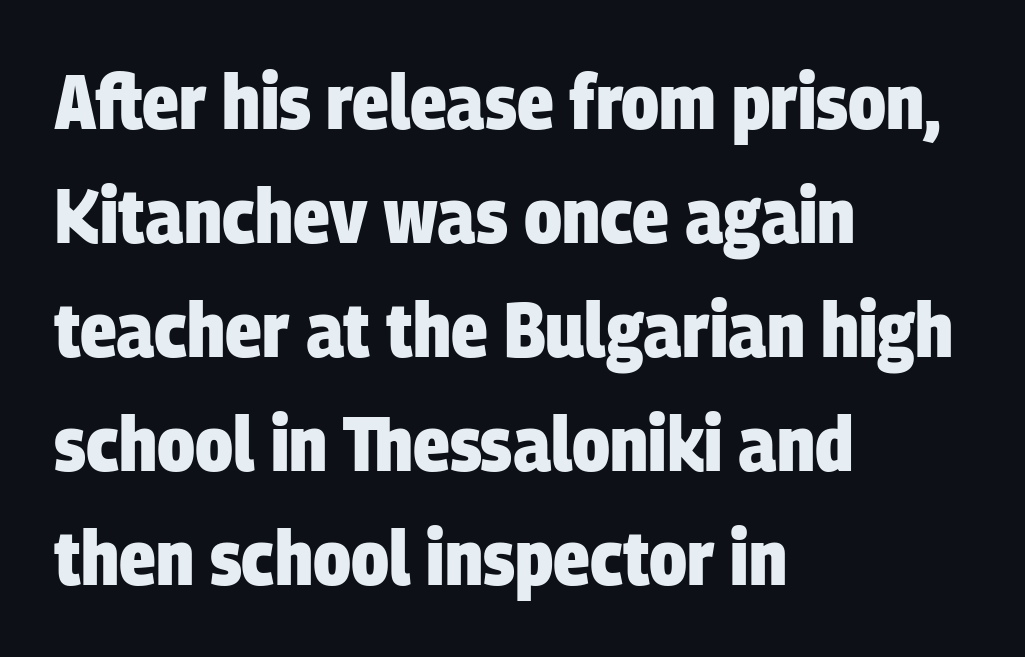
The image shows 77 px heavy, condensed sans-serif type; set left-aligned, normal line spacing (1.48x), normal letter spacing, not underlined; low stroke contrast and a large x-height.
